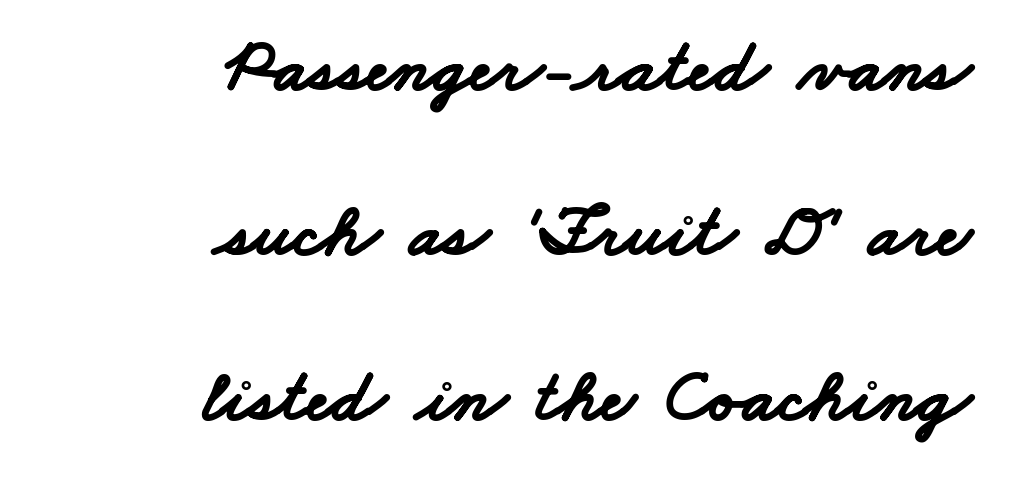
Q: Is the text bold? A: Yes.
Q: Is the typeface a serif or a sans-serif typeface? A: Sans-serif.
Q: Is the text underlined? A: No.
Q: How is the paragraph aligned? A: Right-aligned.
Q: Is the spacing between letters normal or unusually wide? A: Normal.
Q: Is the spacing between lines tight, normal or loose? A: Loose.
Q: Width (condensed, normal, or wide)? A: Wide.
Q: Stroke contrast? A: Low.
Q: x-height? A: Small.
Q: Monospaced? A: No.
